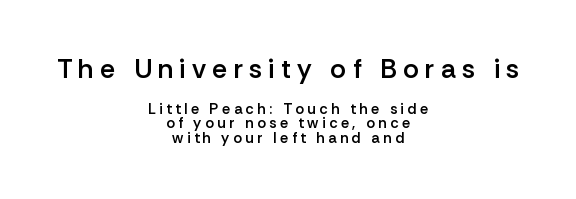
Here the glyphs are tracked loosely, breaking word shapes into spaced letters. Typeset on center — no edge is straight. Does the leading feel generous? Not at all — it's pinched. You get the large type first, then a drop to smaller type. Posture: straight, roman, zero tilt. Bold? Not quite — semibold, heavier than regular but stopping short.
